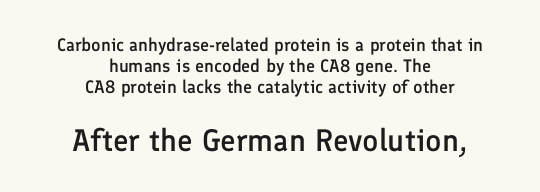
The image shows 31 px semibold sans-serif type, upright; set centered, line spacing 1.17x, normal letter spacing, not underlined; the second (bottom) block is 1.72x larger; low stroke contrast and a medium x-height.
